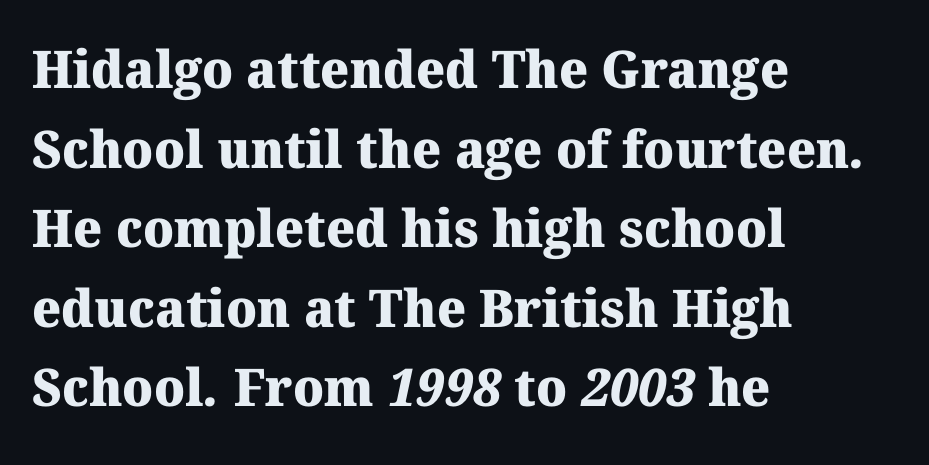
Q: Is the text bold? A: Yes.
Q: Is the typeface a serif or a sans-serif typeface? A: Serif.
Q: Is the text underlined? A: No.
Q: How is the paragraph aligned? A: Left-aligned.
Q: Is the spacing between letters normal or unusually wide? A: Normal.
Q: Is the spacing between lines tight, normal or loose? A: Normal.
Q: Width (condensed, normal, or wide)? A: Normal.
Q: Stroke contrast? A: Medium.
Q: x-height? A: Medium.
Q: Monospaced? A: No.
